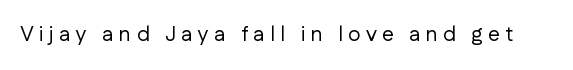
{"italic": "no", "bold": "no", "underline": "no", "letter_spacing": "wide", "letter_spacing_em": 0.26, "glyph_px": 21}
